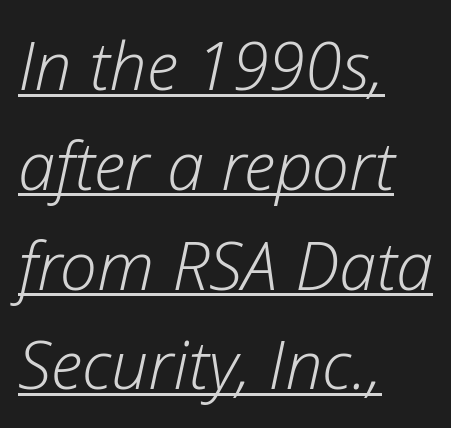
Q: Is the text bold? A: No.
Q: Is the text italic (slanted)? A: Yes, it leans right by about 12 degrees.
Q: Is the text underlined? A: Yes.
Q: How is the paragraph aligned? A: Left-aligned.
Q: Is the spacing between letters normal or unusually wide? A: Normal.
Q: Is the spacing between lines tight, normal or loose? A: Normal.
Q: Width (condensed, normal, or wide)? A: Normal.
Q: Stroke contrast? A: Low.
Q: x-height? A: Medium.
Q: Monospaced? A: No.
